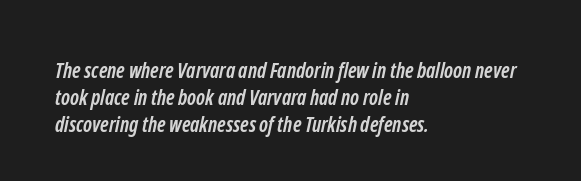
The image shows 21 px bold type; set left-aligned, normal line spacing (1.28x), normal letter spacing, not underlined.
